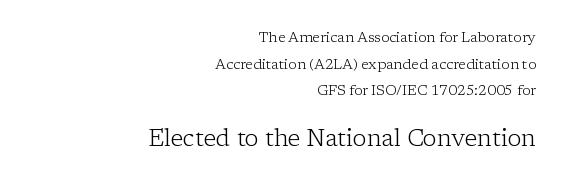
Q: Is the text bold? A: No.
Q: Is the text italic (slanted)? A: No, it is upright.
Q: Is the text underlined? A: No.
Q: How is the paragraph aligned? A: Right-aligned.
Q: Is the spacing between letters normal or unusually wide? A: Normal.
Q: Is the spacing between lines tight, normal or loose? A: Loose.
Q: Which block of text is set in a larger size, the first (top) or the second (bottom)? A: The second (bottom) one.
